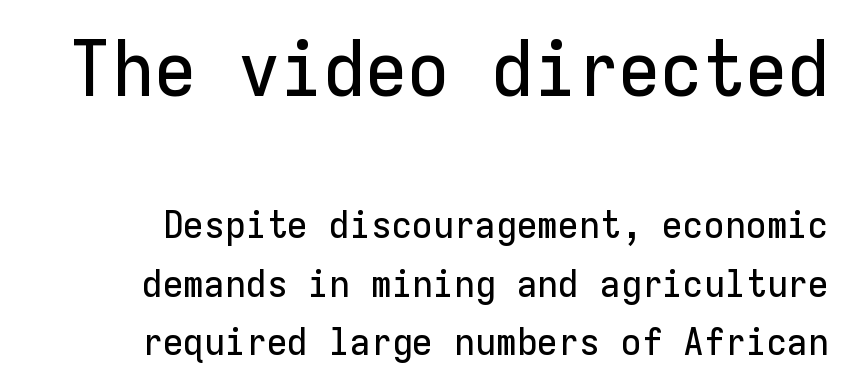
The image shows 77 px sans-serif type, upright, monospaced; set normal line spacing (1.54x), normal letter spacing, not underlined; the first (top) block is 2.03x larger; low stroke contrast and a medium x-height.
